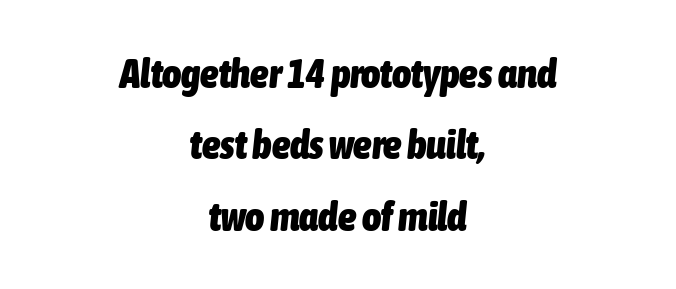
Q: Is the text bold? A: Yes.
Q: Is the text italic (slanted)? A: Yes, it leans right by about 6 degrees.
Q: Is the text underlined? A: No.
Q: How is the paragraph aligned? A: Centered.
Q: Is the spacing between letters normal or unusually wide? A: Normal.
Q: Width (condensed, normal, or wide)? A: Condensed.
Q: Stroke contrast? A: Low.
Q: x-height? A: Medium.
Q: Monospaced? A: No.
